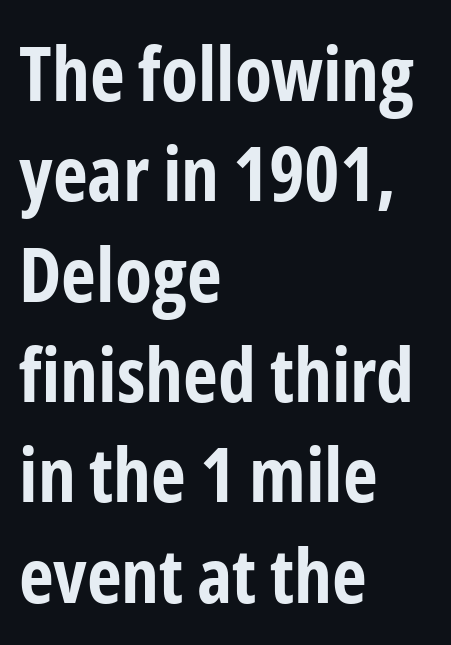
The image shows 76 px bold, condensed sans-serif type, upright; set left-aligned, normal line spacing (1.32x), normal letter spacing, not underlined; low stroke contrast and a medium x-height.
